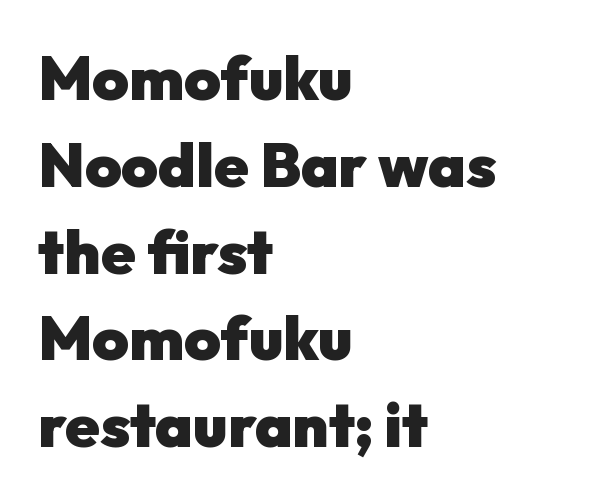
The image shows 62 px heavy sans-serif type, upright; set left-aligned, normal line spacing (1.4x), normal letter spacing, not underlined; low stroke contrast and a medium x-height.
